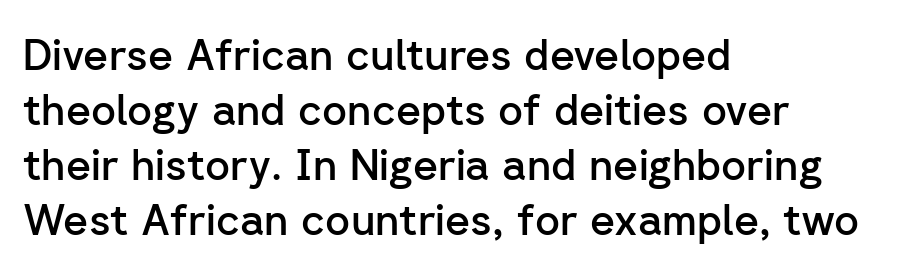
{"serif": "no", "italic": "no", "bold": "semi", "weight": "semibold", "width": "normal", "stroke_contrast": "low", "x_height": "medium", "monospaced": "no", "underline": "no", "align": "left", "line_spacing": "normal", "line_spacing_ratio": 1.28, "letter_spacing": "normal", "letter_spacing_em": 0.0, "glyph_px": 43}
